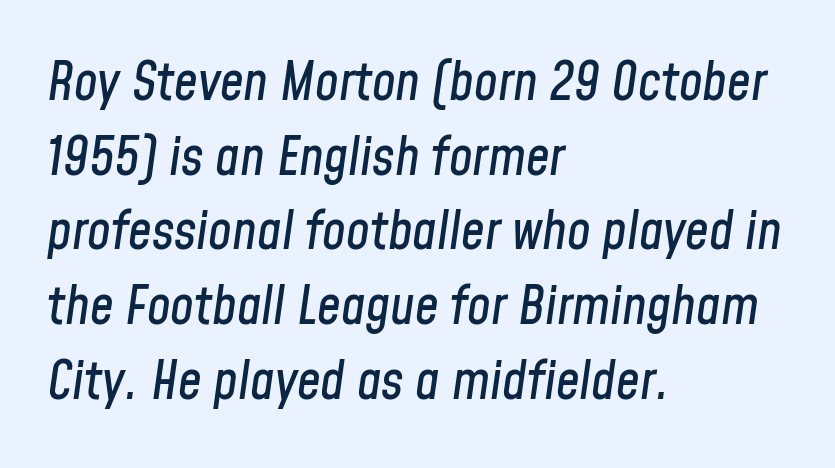
Quick note: italic. You could not count columns in this text — the font is proportionally spaced. No extra tracking has been applied to these lines. Line starts are locked; line ends wander. Bare-footed words on every line.
